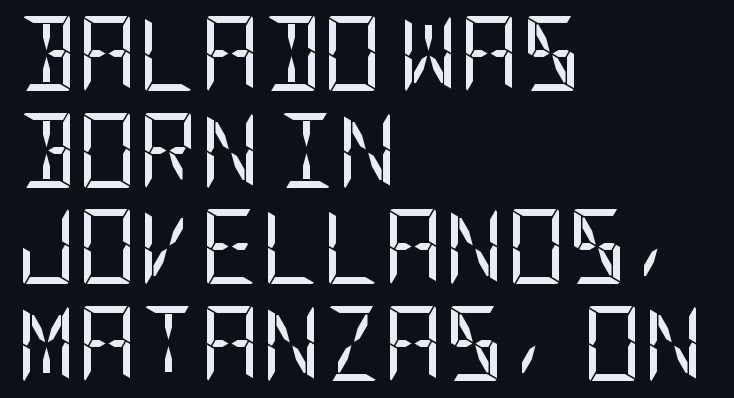
The image shows 75 px regular-weight, condensed sans-serif type, upright; set left-aligned, normal line spacing (1.29x), normal letter spacing, not underlined; low stroke contrast and a large x-height.
